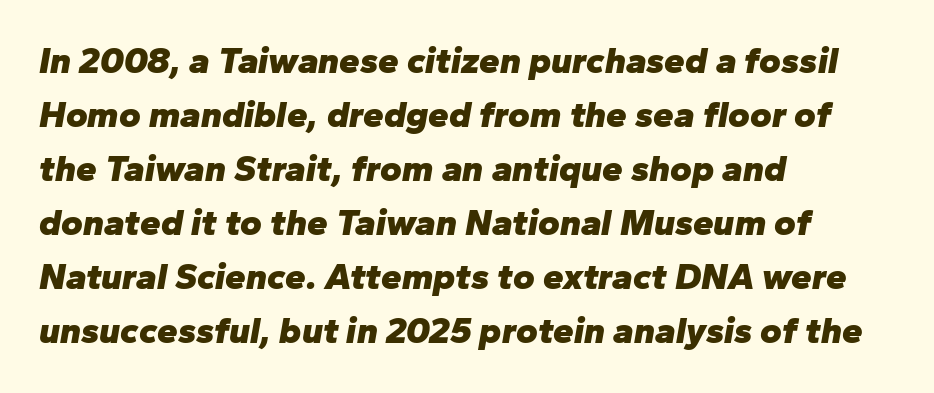
Q: Is the text bold? A: Yes.
Q: Is the text italic (slanted)? A: Yes, it leans right by about 10 degrees.
Q: Is the text underlined? A: No.
Q: How is the paragraph aligned? A: Left-aligned.
Q: Is the spacing between letters normal or unusually wide? A: Normal.
Q: Is the spacing between lines tight, normal or loose? A: Normal.
Q: Width (condensed, normal, or wide)? A: Normal.
Q: Stroke contrast? A: Low.
Q: x-height? A: Medium.
Q: Monospaced? A: No.
